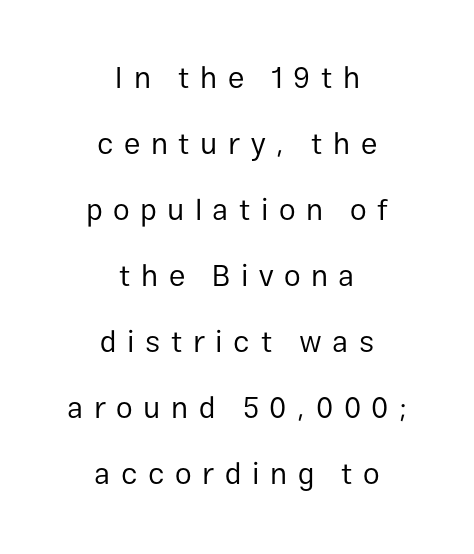
Note the varied advance widths — an 'i' is clearly narrower than an 'm'. The typeface has the unassuming heft of standard copy or less. Letterform terminals end flat and unadorned throughout the passage. Inter-character spacing is expanded well beyond the font's built-in metrics. This is the regular roman posture of the typeface.
